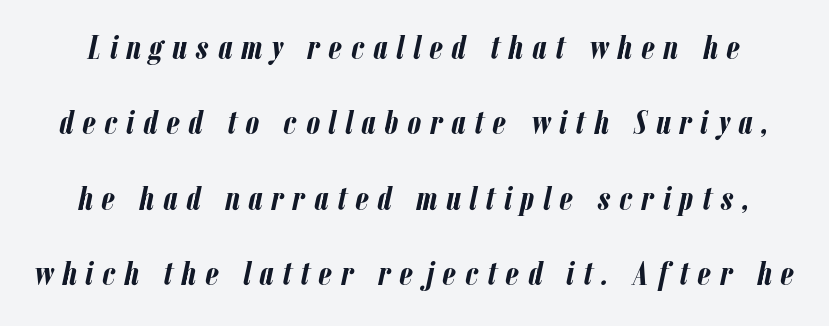
Q: Is the text bold? A: Yes.
Q: Is the text italic (slanted)? A: Yes, it leans right by about 12 degrees.
Q: Is the text underlined? A: No.
Q: Is the spacing between letters normal or unusually wide? A: Unusually wide.
Q: Is the spacing between lines tight, normal or loose? A: Loose.
Q: Width (condensed, normal, or wide)? A: Condensed.
Q: Stroke contrast? A: Low.
Q: x-height? A: Medium.
Q: Monospaced? A: No.
